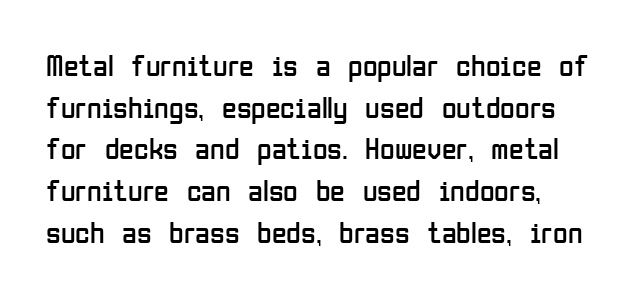
The image shows 30 px regular-weight, condensed sans-serif type, upright; set normal line spacing (1.39x), normal letter spacing, not underlined; low stroke contrast and a medium x-height.
